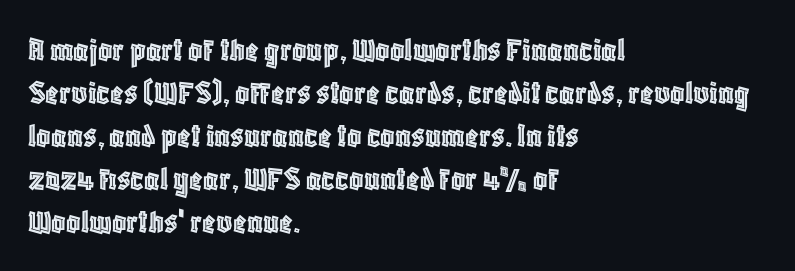
Line starts are locked; line ends wander. Ordinary non-slanted type is in use. Only glyphs here, with clear space below each row. Look at the tracking — it's just the regular setting, nothing added. The rendering uses natural spacing where letterforms have individual widths.
